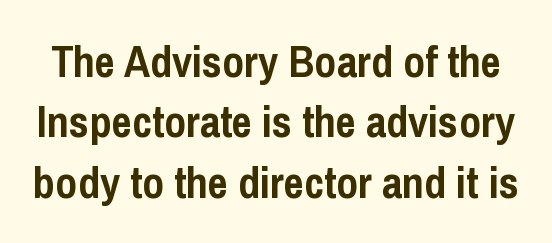
Q: Is the text bold? A: Yes.
Q: Is the text italic (slanted)? A: No, it is upright.
Q: Is the typeface a serif or a sans-serif typeface? A: Sans-serif.
Q: Is the text underlined? A: No.
Q: Is the spacing between letters normal or unusually wide? A: Normal.
Q: Is the spacing between lines tight, normal or loose? A: Normal.
Q: Width (condensed, normal, or wide)? A: Condensed.
Q: Stroke contrast? A: Low.
Q: x-height? A: Medium.
Q: Monospaced? A: No.
